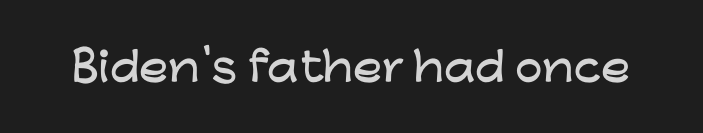
{"serif": "no", "italic": "no", "width": "wide", "stroke_contrast": "low", "x_height": "medium", "monospaced": "no", "underline": "no", "letter_spacing": "normal", "letter_spacing_em": 0.0, "glyph_px": 39}
